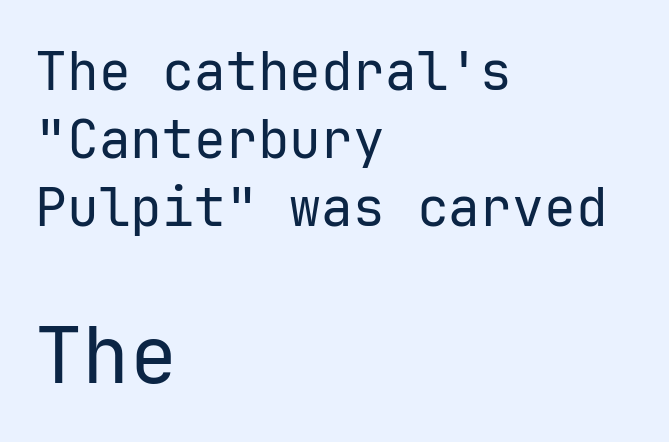
{"serif": "no", "italic": "no", "bold": "no", "weight": "regular", "width": "normal", "stroke_contrast": "low", "x_height": "medium", "monospaced": "yes", "underline": "no", "align": "left", "line_spacing": "normal", "line_spacing_ratio": 1.28, "letter_spacing": "normal", "letter_spacing_em": 0.0, "larger_block": "second", "size_ratio": 1.49, "glyph_px": 79}
